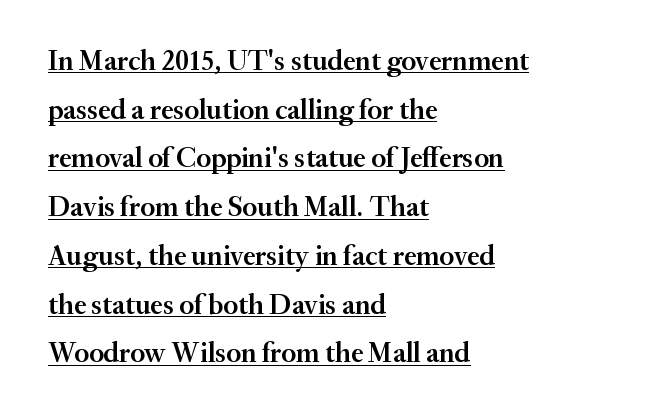
{"serif": "yes", "italic": "no", "bold": "semi", "weight": "semibold", "width": "normal", "stroke_contrast": "medium", "x_height": "small", "monospaced": "no", "underline": "yes", "align": "left", "line_spacing_ratio": 1.74, "letter_spacing": "normal", "letter_spacing_em": 0.0, "glyph_px": 28}
